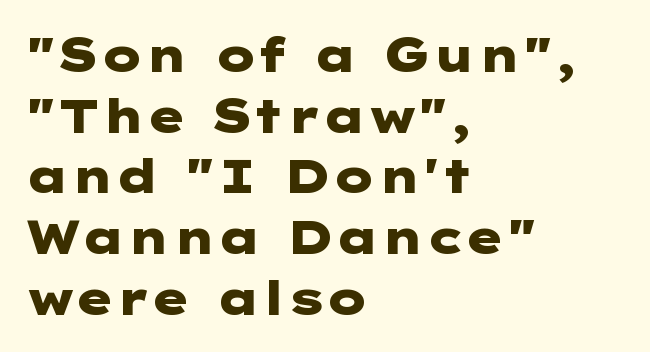
Does the leading feel generous? No, just average. The letters are bold, with thick, heavy strokes. Rule under the text: the space is simply empty. Unlike italic type, these characters show no tilt at all.
